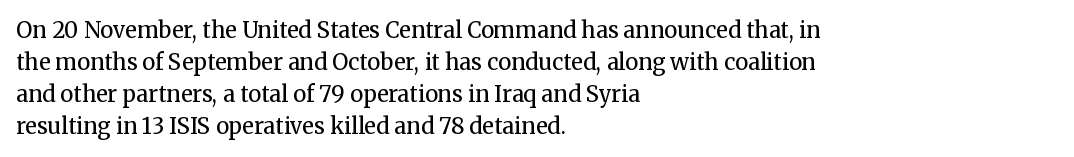
Weight: in the light-to-regular range. These lines keep a tight, regular rhythm from letter to letter. Any mark beneath the type? The region is blank. Left-aligned paragraph, ragged on the right. If you drew a line through each stem, it would be perfectly vertical. Honestly, the row spacing looks completely unremarkable.
